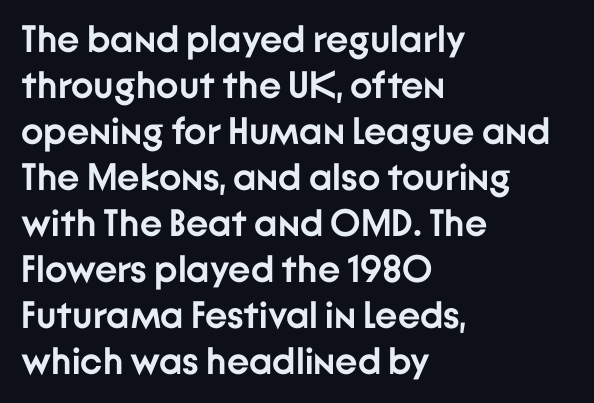
The image shows 38 px semibold sans-serif type, upright; set left-aligned, line spacing 1.21x, normal letter spacing, not underlined; low stroke contrast and a medium x-height.
